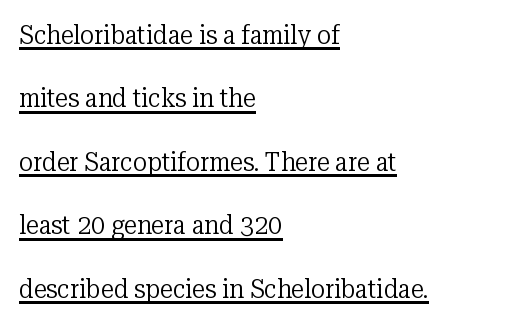
{"italic": "no", "bold": "no", "underline": "yes", "align": "left", "line_spacing": "loose", "line_spacing_ratio": 2.44, "letter_spacing": "normal", "letter_spacing_em": 0.0, "glyph_px": 26}
